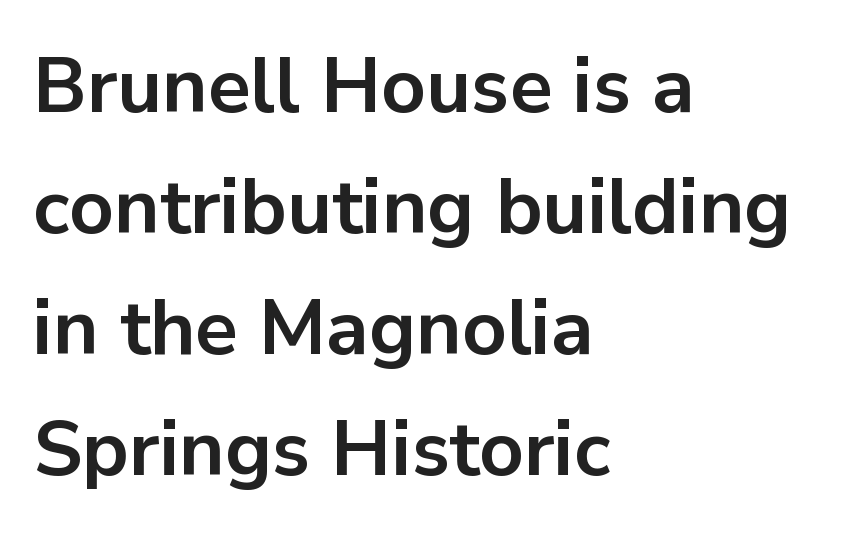
{"serif": "no", "italic": "no", "bold": "yes", "weight": "bold", "width": "normal", "stroke_contrast": "low", "x_height": "medium", "monospaced": "no", "underline": "no", "align": "left", "line_spacing": "normal", "line_spacing_ratio": 1.55, "letter_spacing": "normal", "letter_spacing_em": 0.0, "glyph_px": 78}
